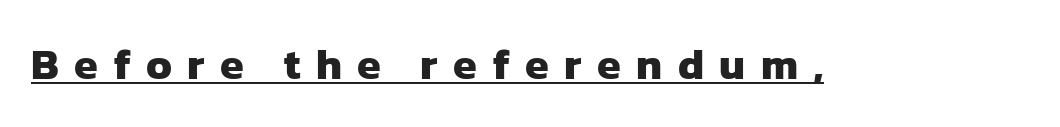
Q: Is the text bold? A: Yes.
Q: Is the typeface a serif or a sans-serif typeface? A: Sans-serif.
Q: Is the text underlined? A: Yes.
Q: Is the spacing between letters normal or unusually wide? A: Unusually wide.
Q: Width (condensed, normal, or wide)? A: Normal.
Q: Stroke contrast? A: Low.
Q: x-height? A: Medium.
Q: Monospaced? A: No.
